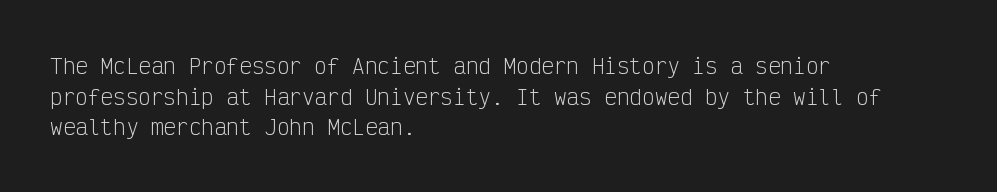
Q: Is the text bold? A: No.
Q: Is the text italic (slanted)? A: No, it is upright.
Q: Is the text underlined? A: No.
Q: How is the paragraph aligned? A: Left-aligned.
Q: Is the spacing between letters normal or unusually wide? A: Normal.
Q: Is the spacing between lines tight, normal or loose? A: Normal.
